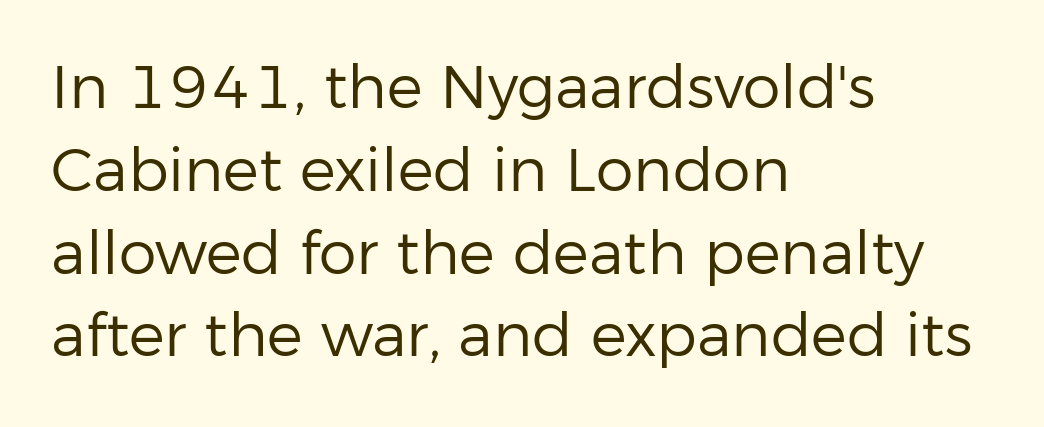
{"serif": "no", "italic": "no", "bold": "no", "weight": "regular", "width": "normal", "stroke_contrast": "low", "x_height": "medium", "monospaced": "no", "underline": "no", "align": "left", "line_spacing": "normal", "line_spacing_ratio": 1.38, "letter_spacing": "normal", "letter_spacing_em": 0.0, "glyph_px": 60}
